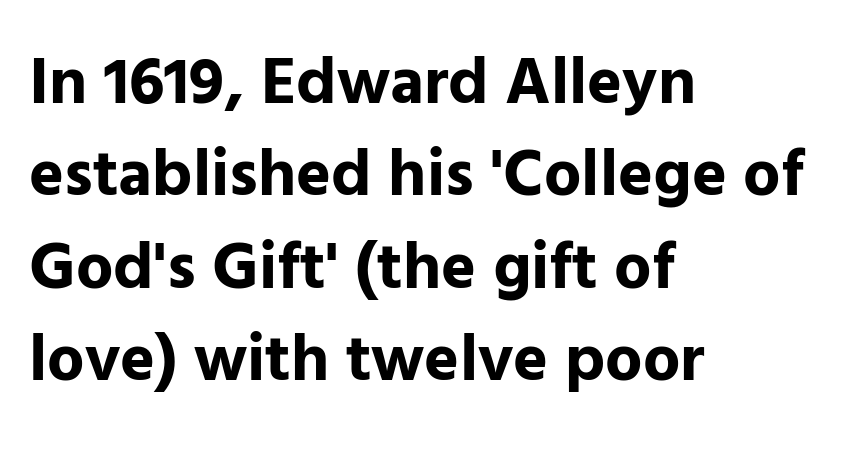
Descenders are the only things crossing below the line. The font's upright variant was chosen for this text. Horizontal alignment here is leftward, the default for most running prose. A typesetter would label this face a sans.
